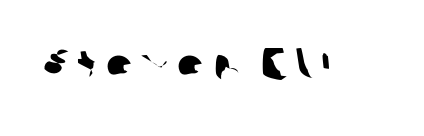
{"serif": "no", "width": "normal", "stroke_contrast": "low", "x_height": "medium", "monospaced": "no", "underline": "no", "glyph_px": 45}
